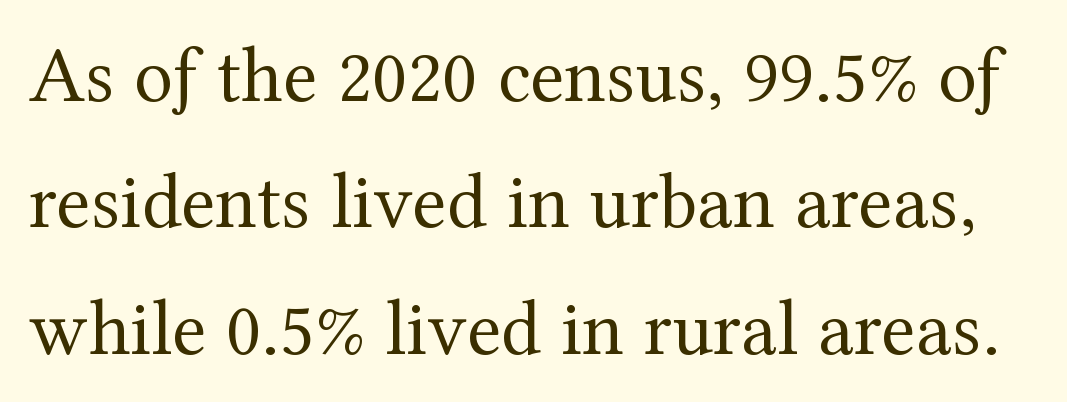
Successive baselines arrive at the customary interval. Posture: straight, roman, zero tilt. You could not count columns in this text — the font is proportionally spaced. Decoration check: the copy has no underline.
